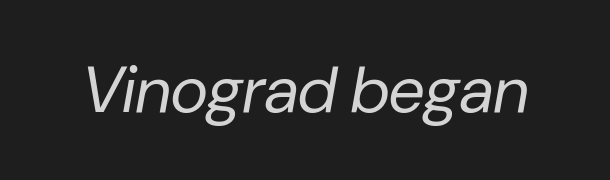
{"italic": "yes", "lean": "right", "slant_degrees": 10, "bold": "no", "weight": "regular", "width": "normal", "stroke_contrast": "low", "x_height": "medium", "monospaced": "no", "underline": "no", "letter_spacing": "normal", "letter_spacing_em": 0.0, "glyph_px": 65}
